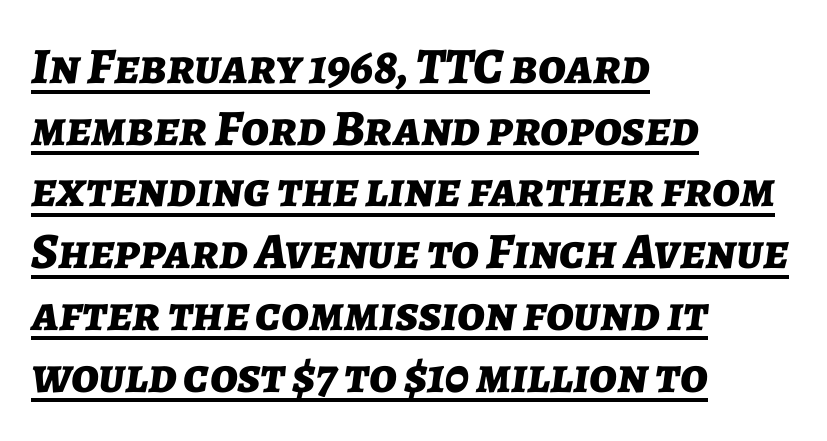
The passage is arranged the way most books set body copy — flush left. A typesetter would mark this as italic. Does extra space separate the letters? No, they use regular spacing. The sample has been set heavy, in full bold.
